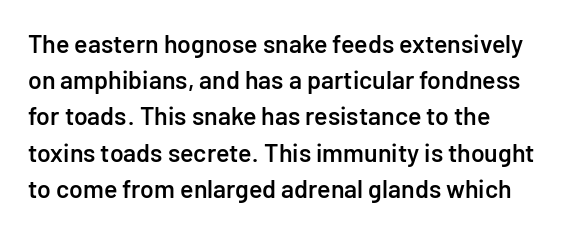
{"italic": "no", "bold": "semi", "underline": "no", "align": "left", "line_spacing": "normal", "line_spacing_ratio": 1.45, "letter_spacing": "normal", "letter_spacing_em": 0.0, "glyph_px": 25}
